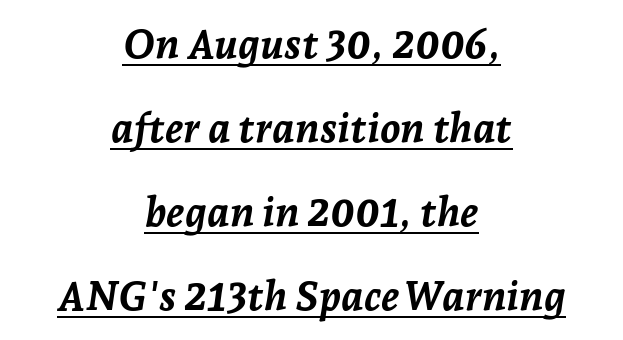
{"italic": "yes", "lean": "right", "slant_degrees": 7, "bold": "yes", "weight": "semibold", "width": "normal", "stroke_contrast": "low", "x_height": "medium", "monospaced": "no", "underline": "yes", "align": "center", "line_spacing": "loose", "line_spacing_ratio": 2.05, "letter_spacing": "normal", "letter_spacing_em": 0.0, "glyph_px": 41}
